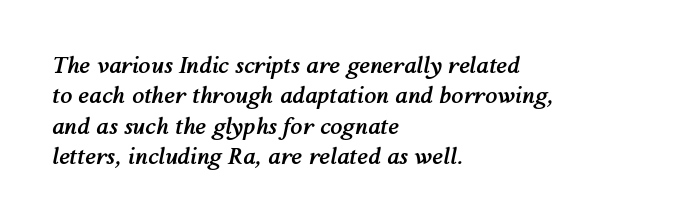
The compositor pushed each line to the left boundary. Thick stems and heavy bowls — unmistakably bold. Notice how the stems are inclined rather than vertical — that's the hallmark of italics. Rule under the text: the space is simply empty.
